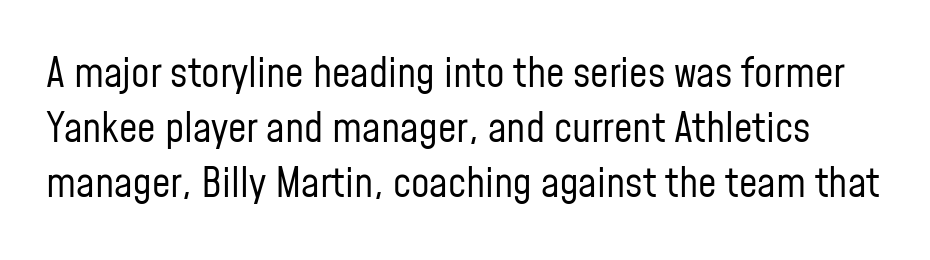
{"serif": "no", "italic": "no", "bold": "no", "weight": "regular", "width": "condensed", "stroke_contrast": "low", "x_height": "medium", "monospaced": "no", "underline": "no", "line_spacing": "normal", "line_spacing_ratio": 1.34, "letter_spacing": "normal", "letter_spacing_em": 0.0, "glyph_px": 41}
